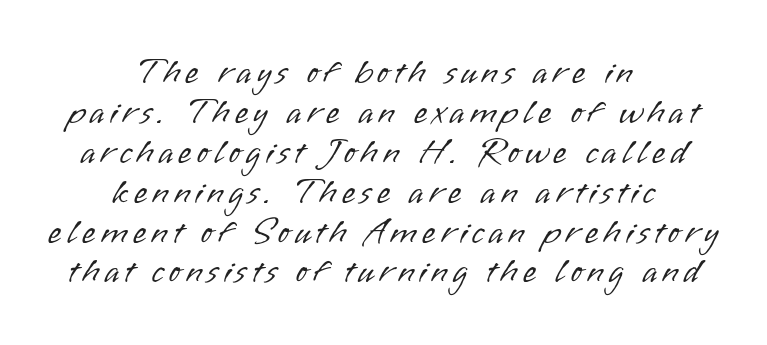
{"serif": "no", "bold": "no", "weight": "light", "width": "normal", "stroke_contrast": "low", "x_height": "small", "monospaced": "no", "underline": "no", "align": "center", "line_spacing": "tight", "line_spacing_ratio": 1.14, "glyph_px": 35}
